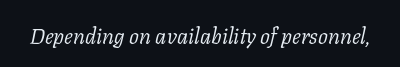
The horizontal fit of the characters is conventional and even. The typography opts for an oblique posture over an upright one. Underline: absent. Letters have the restrained weight of plain body copy at most.
